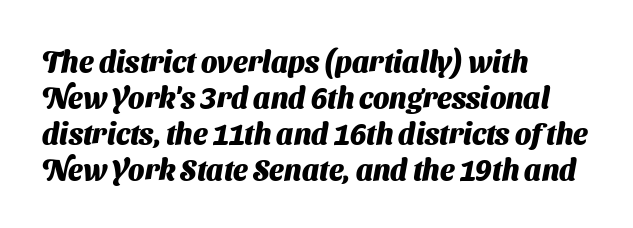
Stroke terminals: plain, sans-serif. Look at the stroke-to-counter ratio: heavy, a bold. Compared with typical body copy, the letter spacing here is the same. One-word summary of the alignment: left. A clean baseline with only descenders dipping below it. These lines are rendered in a variable-pitch font.
